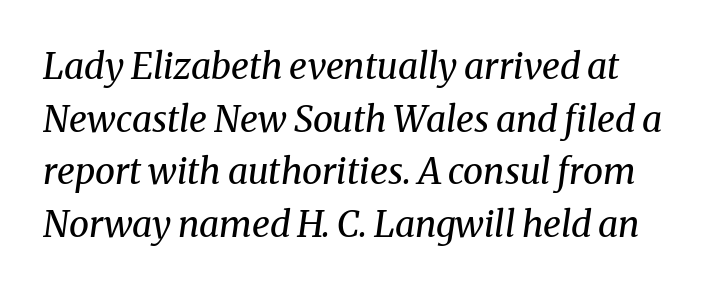
The image shows 36 px regular-weight serif type, italic (leaning right); set normal line spacing (1.46x), normal letter spacing, not underlined; medium stroke contrast and a medium x-height.
